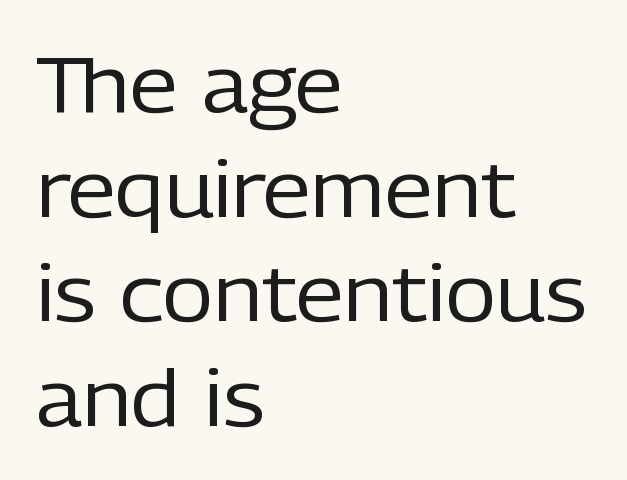
{"serif": "no", "italic": "no", "bold": "no", "weight": "regular", "width": "normal", "stroke_contrast": "low", "x_height": "medium", "monospaced": "no", "underline": "no", "align": "left", "line_spacing": "normal", "line_spacing_ratio": 1.34, "letter_spacing": "normal", "letter_spacing_em": 0.0, "glyph_px": 78}
